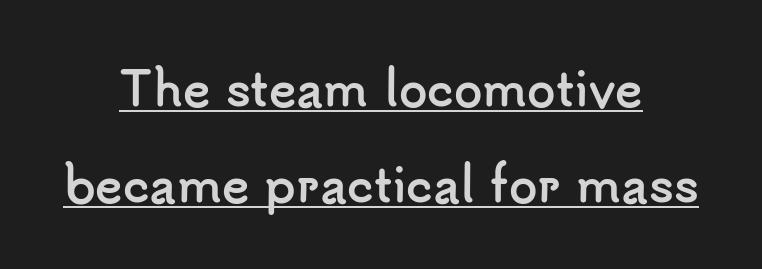
{"serif": "no", "italic": "no", "bold": "yes", "weight": "semibold", "width": "normal", "stroke_contrast": "low", "x_height": "small", "monospaced": "no", "underline": "yes", "align": "center", "line_spacing": "loose", "line_spacing_ratio": 2.09, "letter_spacing": "normal", "letter_spacing_em": 0.0, "glyph_px": 46}
